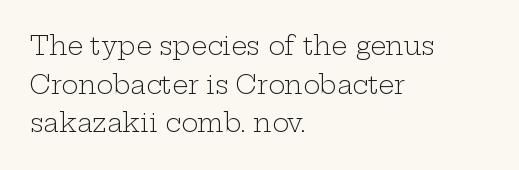
Q: Is the text bold? A: No.
Q: Is the text italic (slanted)? A: No, it is upright.
Q: Is the text underlined? A: No.
Q: How is the paragraph aligned? A: Left-aligned.
Q: Is the spacing between letters normal or unusually wide? A: Normal.
Q: Is the spacing between lines tight, normal or loose? A: Normal.
